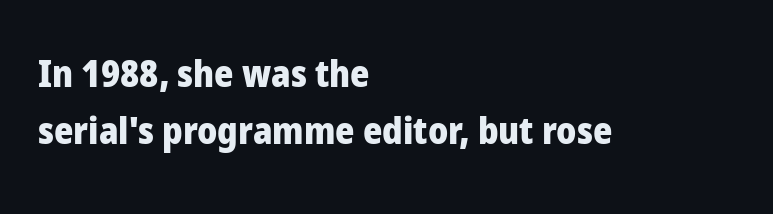
Q: Is the text bold? A: Yes.
Q: Is the text italic (slanted)? A: No, it is upright.
Q: Is the typeface a serif or a sans-serif typeface? A: Sans-serif.
Q: Is the text underlined? A: No.
Q: How is the paragraph aligned? A: Left-aligned.
Q: Is the spacing between letters normal or unusually wide? A: Normal.
Q: Is the spacing between lines tight, normal or loose? A: Normal.
Q: Width (condensed, normal, or wide)? A: Normal.
Q: Stroke contrast? A: Low.
Q: x-height? A: Medium.
Q: Monospaced? A: No.
